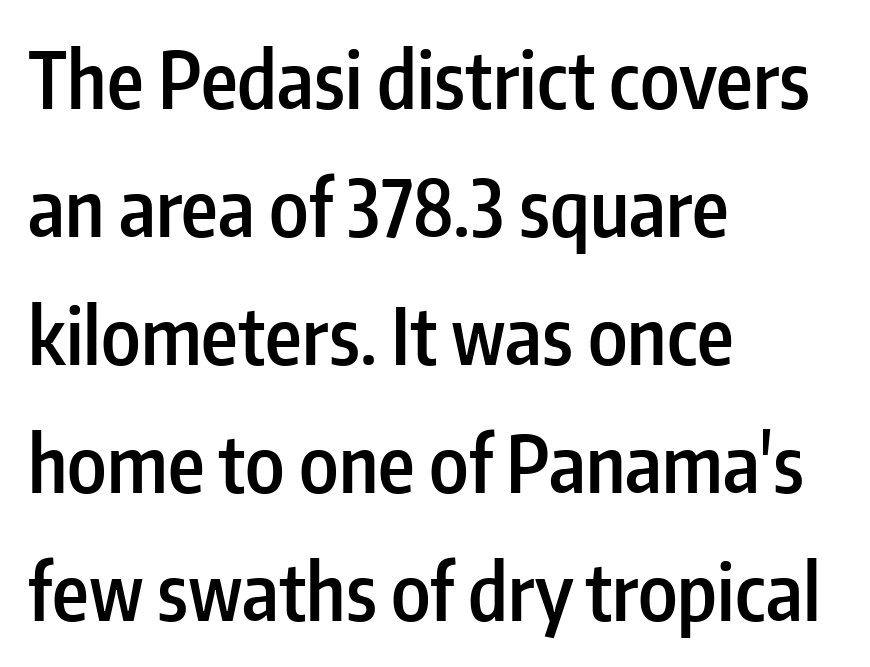
The passage shown is not underscored anywhere. How would I describe the line gaps? Plain and ordinary. A student would call this left alignment; a typographer would say flush left, rag right. What weight is shown? A semibold, between regular and bold. Look at the tracking — it's just the regular setting, nothing added. Regarding serifs, this sample does without them.
